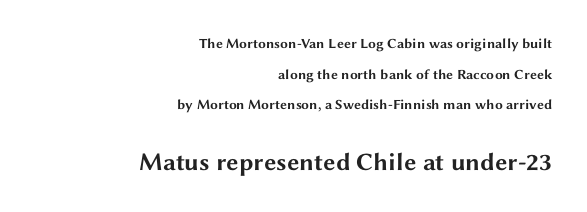
{"italic": "no", "bold": "yes", "underline": "no", "align": "right", "line_spacing": "loose", "line_spacing_ratio": 2.19, "letter_spacing": "normal", "letter_spacing_em": 0.0, "larger_block": "second", "size_ratio": 1.79, "glyph_px": 25}
